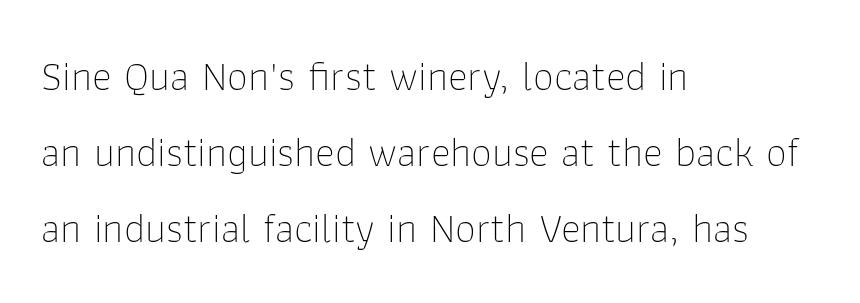
Q: Is the text bold? A: No.
Q: Is the text italic (slanted)? A: No, it is upright.
Q: Is the typeface a serif or a sans-serif typeface? A: Sans-serif.
Q: Is the text underlined? A: No.
Q: How is the paragraph aligned? A: Left-aligned.
Q: Is the spacing between letters normal or unusually wide? A: Normal.
Q: Width (condensed, normal, or wide)? A: Normal.
Q: Stroke contrast? A: Low.
Q: x-height? A: Medium.
Q: Monospaced? A: No.
